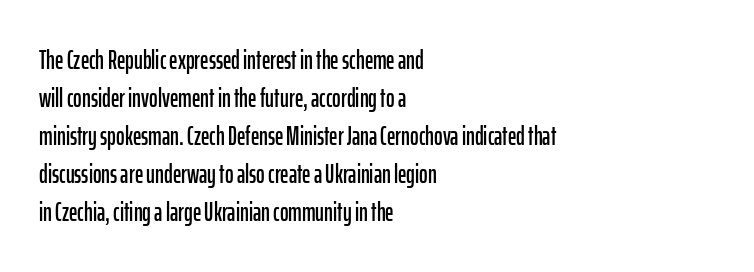
{"italic": "no", "underline": "no", "align": "left", "line_spacing": "normal", "line_spacing_ratio": 1.46, "letter_spacing": "normal", "letter_spacing_em": 0.0, "glyph_px": 26}
